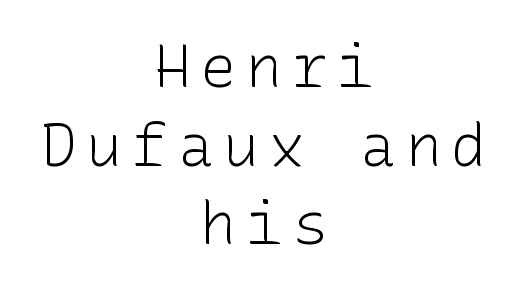
Q: Is the text bold? A: No.
Q: Is the text italic (slanted)? A: No, it is upright.
Q: Is the typeface a serif or a sans-serif typeface? A: Sans-serif.
Q: Is the text underlined? A: No.
Q: How is the paragraph aligned? A: Centered.
Q: Is the spacing between lines tight, normal or loose? A: Normal.
Q: Width (condensed, normal, or wide)? A: Normal.
Q: Stroke contrast? A: Low.
Q: x-height? A: Medium.
